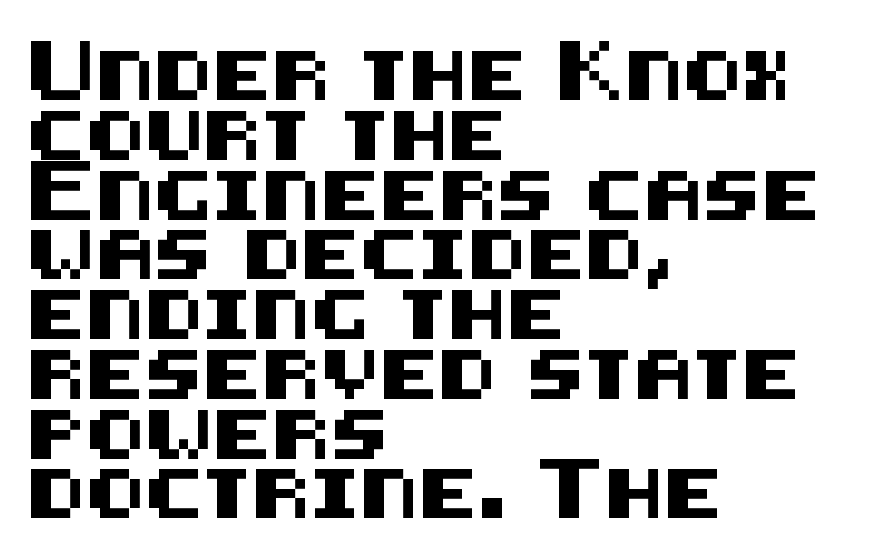
{"serif": "no", "italic": "no", "width": "normal", "stroke_contrast": "medium", "x_height": "large", "underline": "no", "align": "left", "line_spacing_ratio": 1.22, "letter_spacing": "normal", "letter_spacing_em": 0.0, "glyph_px": 49}
